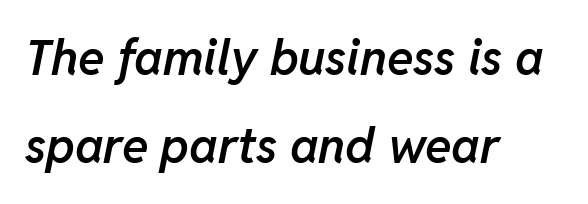
Q: Is the text bold? A: Semi-bold.
Q: Is the text italic (slanted)? A: Yes, it leans right by about 11 degrees.
Q: Is the text underlined? A: No.
Q: How is the paragraph aligned? A: Left-aligned.
Q: Is the spacing between letters normal or unusually wide? A: Normal.
Q: Width (condensed, normal, or wide)? A: Normal.
Q: Stroke contrast? A: Low.
Q: x-height? A: Medium.
Q: Monospaced? A: No.
